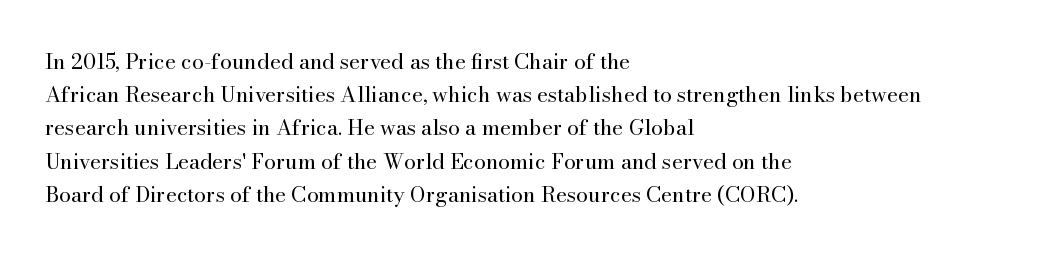
{"italic": "no", "bold": "no", "underline": "no", "align": "left", "line_spacing": "normal", "line_spacing_ratio": 1.58, "letter_spacing": "normal", "letter_spacing_em": 0.0, "glyph_px": 21}
